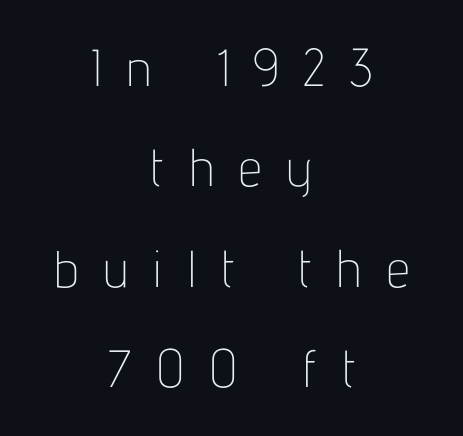
The image shows 52 px thin, condensed sans-serif type, upright; set centered, loose line spacing (1.93x), unusually wide letter spacing (+0.48 em), not underlined; low stroke contrast and a medium x-height.
